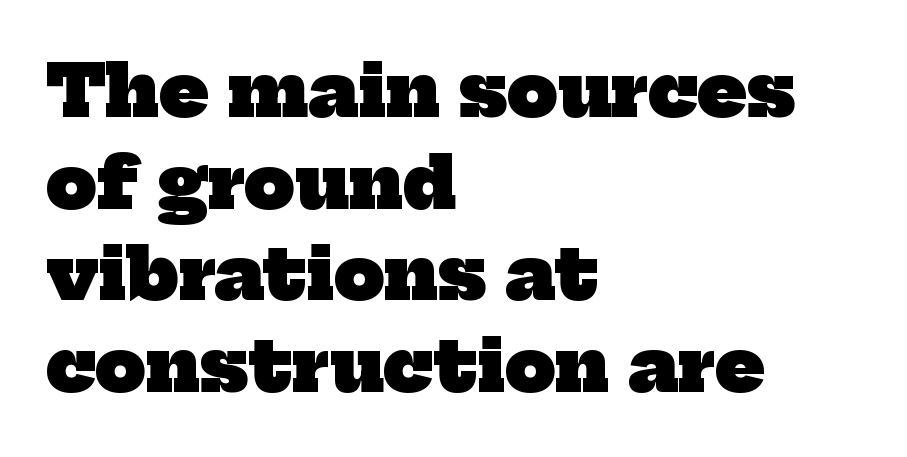
{"serif": "yes", "bold": "yes", "weight": "heavy", "width": "normal", "stroke_contrast": "low", "x_height": "medium", "monospaced": "no", "underline": "no", "align": "left", "line_spacing": "normal", "line_spacing_ratio": 1.29, "letter_spacing": "normal", "letter_spacing_em": 0.0, "glyph_px": 71}
